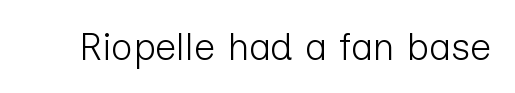
Heft: none added — not bold. Spacing between characters is what you'd get straight out of the box. In terms of letterform style, serifs are entirely absent. Bare-footed words on every line. The rendering uses natural spacing where letterforms have individual widths.
